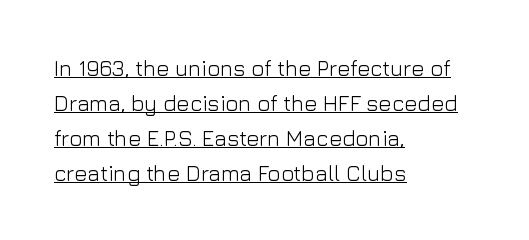
The image shows 22 px text type, upright; set left-aligned, normal line spacing (1.59x), normal letter spacing, underlined.
